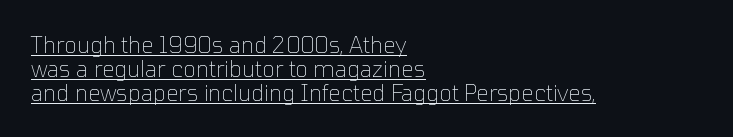
Q: Is the text bold? A: No.
Q: Is the text italic (slanted)? A: No, it is upright.
Q: Is the text underlined? A: Yes.
Q: How is the paragraph aligned? A: Left-aligned.
Q: Is the spacing between letters normal or unusually wide? A: Normal.
Q: Is the spacing between lines tight, normal or loose? A: Tight.
